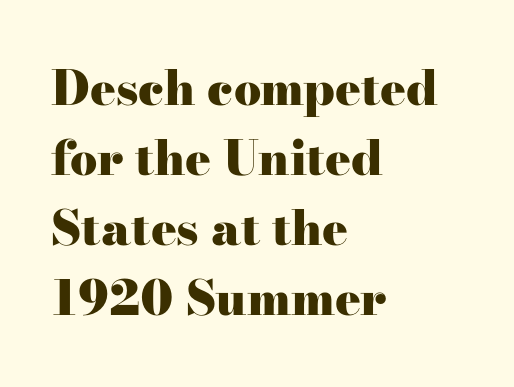
Compared with typical body copy, the letter spacing here is the same. Reading down the column, the eye jumps a familiar distance to each next line. Looks like regular typesetting: each glyph gets only the width it needs. The rendering uses a bold face; every stroke is thick and dark. A bare baseline throughout the passage.
